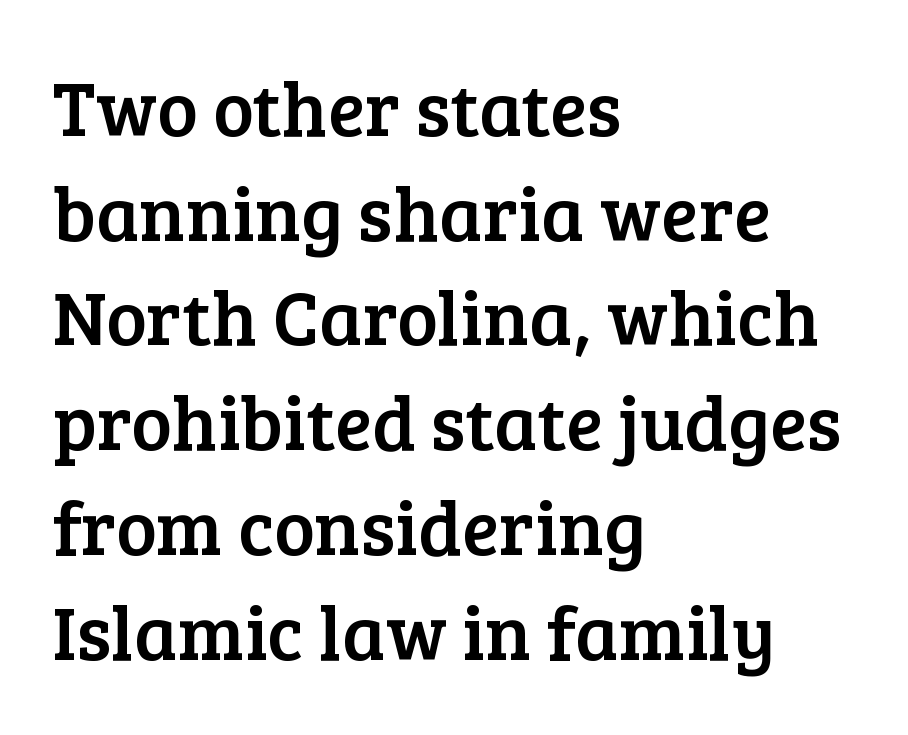
Rows of type keep a routine distance in the vertical direction. Italic: no, the glyphs are upright roman. Alignment: flush left. The space beneath each line is pristine and unruled.
